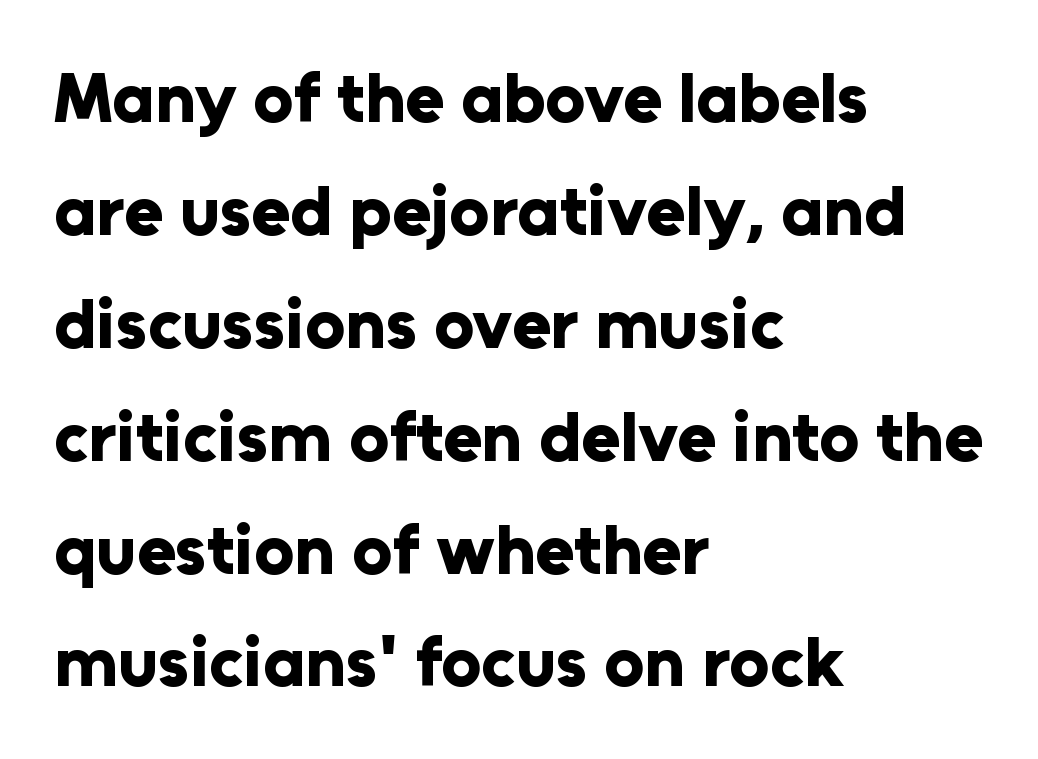
The image shows 71 px bold sans-serif type, upright; set left-aligned, normal line spacing (1.59x), normal letter spacing, not underlined; low stroke contrast and a medium x-height.
